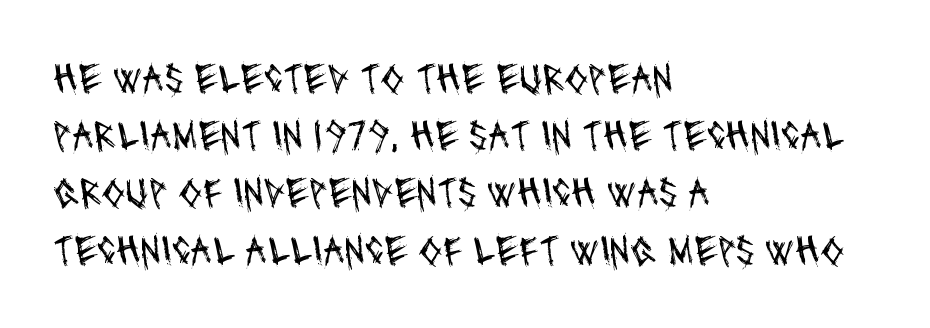
{"serif": "no", "bold": "no", "weight": "regular", "width": "condensed", "stroke_contrast": "medium", "x_height": "large", "monospaced": "no", "underline": "no", "align": "left", "line_spacing": "normal", "line_spacing_ratio": 1.33, "letter_spacing": "normal", "letter_spacing_em": 0.0, "glyph_px": 43}
